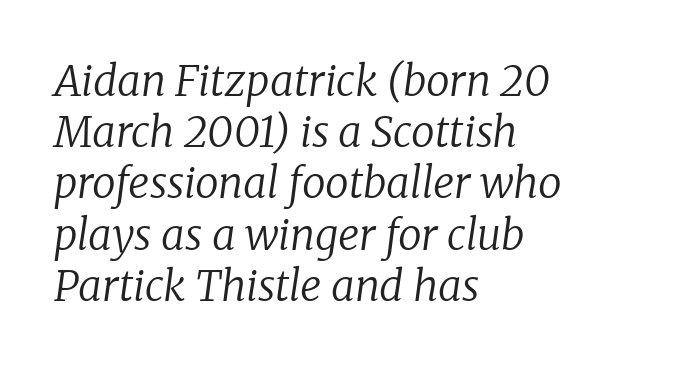
The area under the type is left untouched. These lines are rendered in a variable-pitch font. Line beginnings align vertically; line endings do not. To sum up the face: it has serifs. Heft: none added — not bold. Is the letter spacing exaggerated? No — it looks like the ordinary default.
